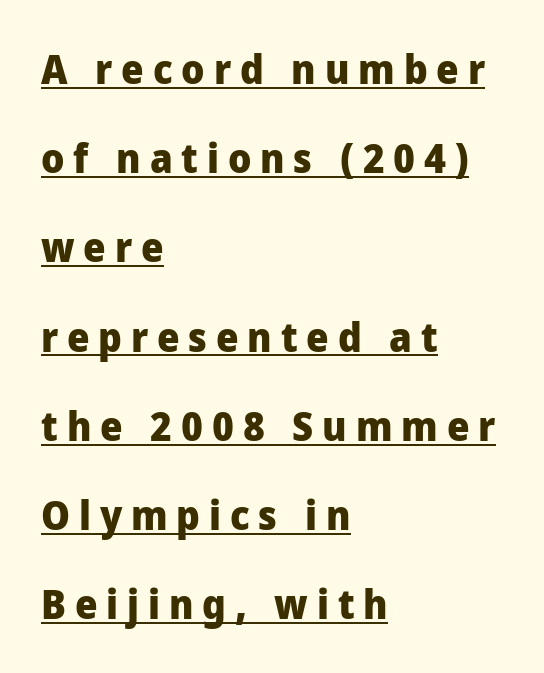
The rendering inserts visible extra space after every character. Posture: straight, roman, zero tilt. This block would shrink considerably if given ordinary leading; it's expanded now. Left-aligned paragraph, ragged on the right. Decoration check: the copy is underlined.
